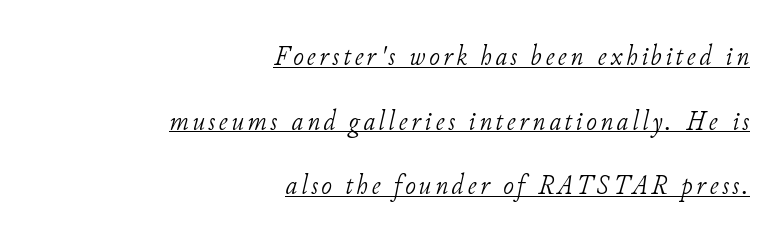
The image shows 29 px light serif type, italic (leaning right); set right-aligned, loose line spacing (2.23x), underlined; low stroke contrast and a small x-height.
